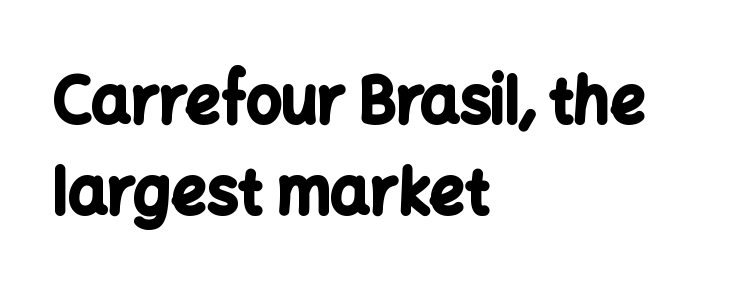
{"serif": "no", "italic": "no", "bold": "yes", "weight": "bold", "width": "normal", "stroke_contrast": "low", "x_height": "medium", "monospaced": "no", "underline": "no", "align": "left", "line_spacing": "normal", "line_spacing_ratio": 1.47, "letter_spacing": "normal", "letter_spacing_em": 0.0, "glyph_px": 62}
